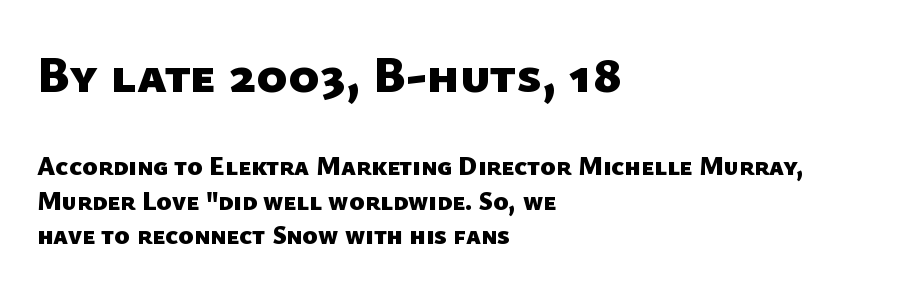
{"serif": "no", "bold": "yes", "weight": "heavy", "width": "normal", "stroke_contrast": "low", "x_height": "medium", "monospaced": "no", "underline": "no", "align": "left", "line_spacing": "normal", "line_spacing_ratio": 1.32, "letter_spacing": "normal", "letter_spacing_em": 0.0, "larger_block": "first", "size_ratio": 2.0, "glyph_px": 52}
